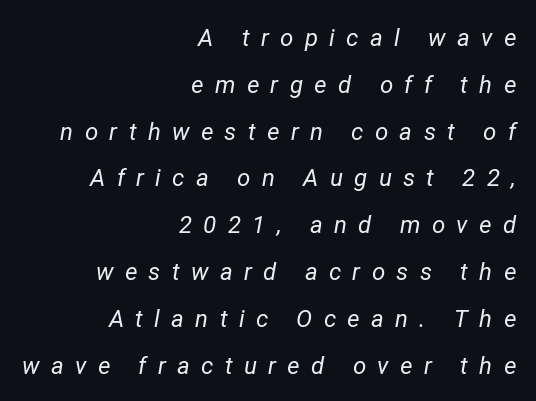
The image shows 24 px text type, italic (leaning right); set right-aligned, loose line spacing (1.95x), unusually wide letter spacing (+0.47 em), not underlined.
